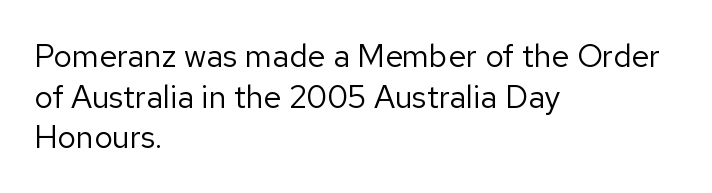
{"serif": "no", "italic": "no", "bold": "no", "weight": "regular", "width": "normal", "stroke_contrast": "low", "x_height": "medium", "monospaced": "no", "underline": "no", "align": "left", "line_spacing": "normal", "line_spacing_ratio": 1.27, "letter_spacing": "normal", "letter_spacing_em": 0.0, "glyph_px": 32}
